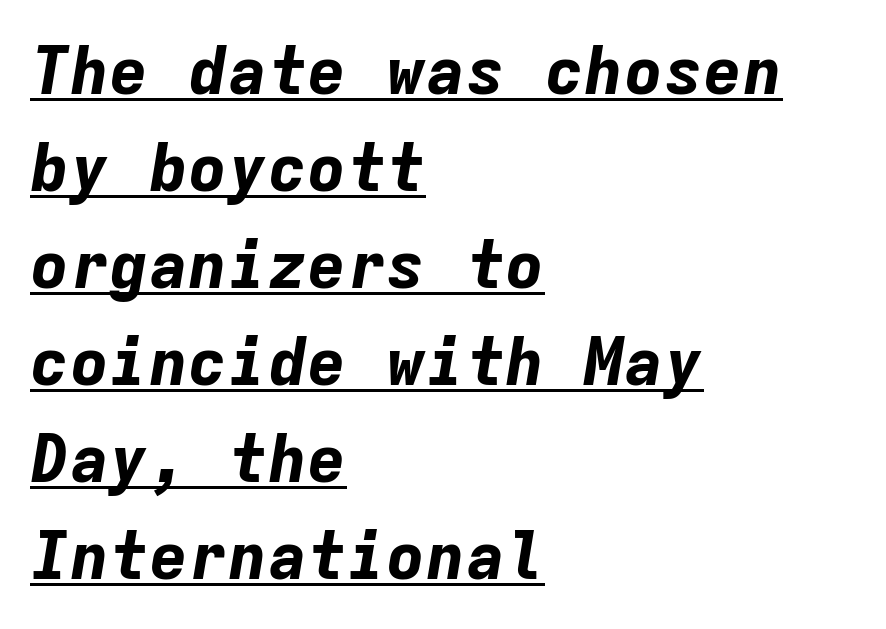
The image shows 66 px bold type, italic (leaning right), monospaced; set left-aligned, normal line spacing (1.47x), normal letter spacing, underlined; low stroke contrast and a medium x-height.
